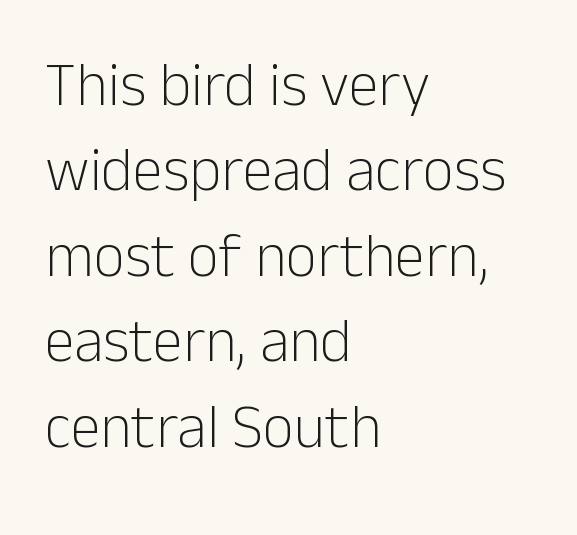
The image shows 61 px light sans-serif type, upright; set left-aligned, normal line spacing (1.4x), normal letter spacing, not underlined; low stroke contrast and a medium x-height.
